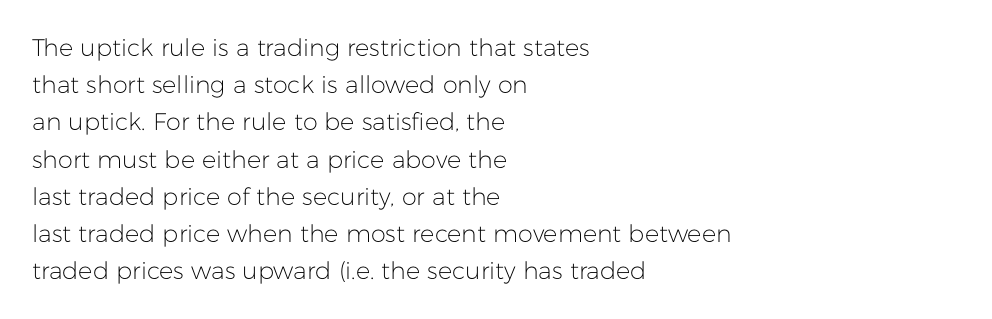
Q: Is the text bold? A: No.
Q: Is the text italic (slanted)? A: No, it is upright.
Q: Is the text underlined? A: No.
Q: How is the paragraph aligned? A: Left-aligned.
Q: Is the spacing between letters normal or unusually wide? A: Normal.
Q: Is the spacing between lines tight, normal or loose? A: Normal.
